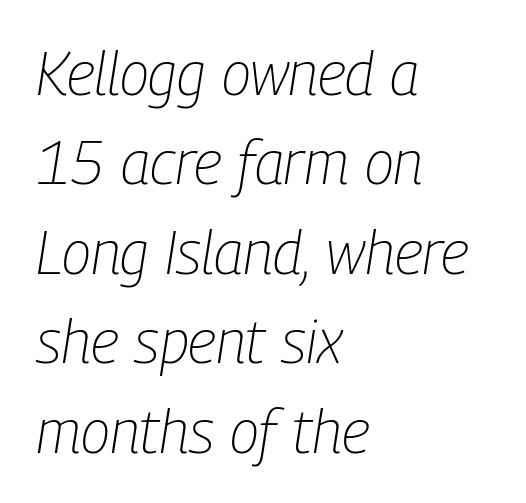
Q: Is the text bold? A: No.
Q: Is the text italic (slanted)? A: Yes, it leans right by about 9 degrees.
Q: Is the text underlined? A: No.
Q: How is the paragraph aligned? A: Left-aligned.
Q: Is the spacing between letters normal or unusually wide? A: Normal.
Q: Is the spacing between lines tight, normal or loose? A: Normal.
Q: Width (condensed, normal, or wide)? A: Condensed.
Q: Stroke contrast? A: Low.
Q: x-height? A: Medium.
Q: Monospaced? A: No.
